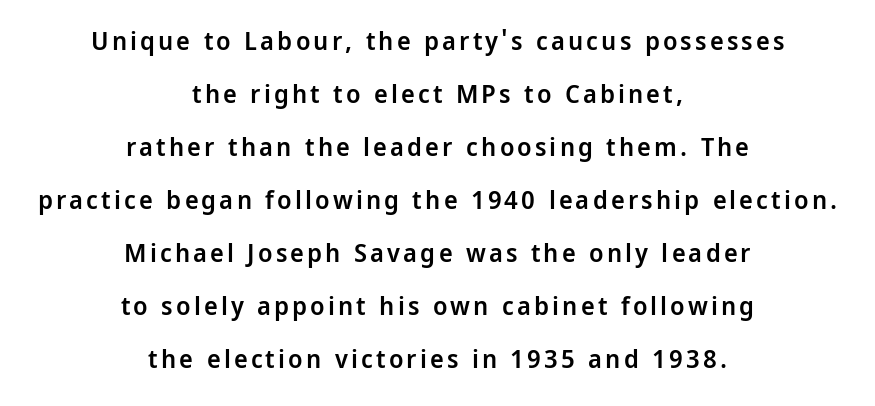
Q: Is the text bold? A: Semi-bold.
Q: Is the text italic (slanted)? A: No, it is upright.
Q: Is the text underlined? A: No.
Q: How is the paragraph aligned? A: Centered.
Q: Is the spacing between lines tight, normal or loose? A: Loose.
